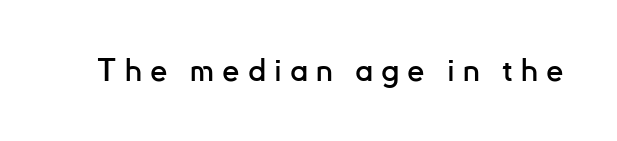
{"serif": "no", "italic": "no", "width": "normal", "stroke_contrast": "low", "x_height": "small", "monospaced": "no", "underline": "no", "letter_spacing": "wide", "letter_spacing_em": 0.26, "glyph_px": 31}
